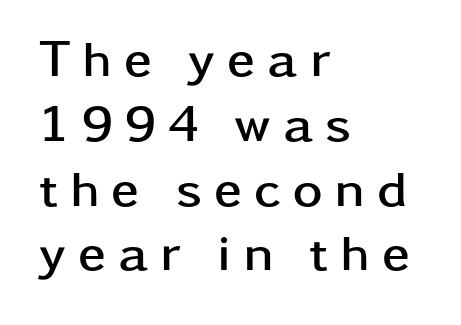
The image shows 51 px semibold, wide sans-serif type, upright; set left-aligned, normal line spacing (1.27x), unusually wide letter spacing (+0.23 em), not underlined; low stroke contrast and a medium x-height.
